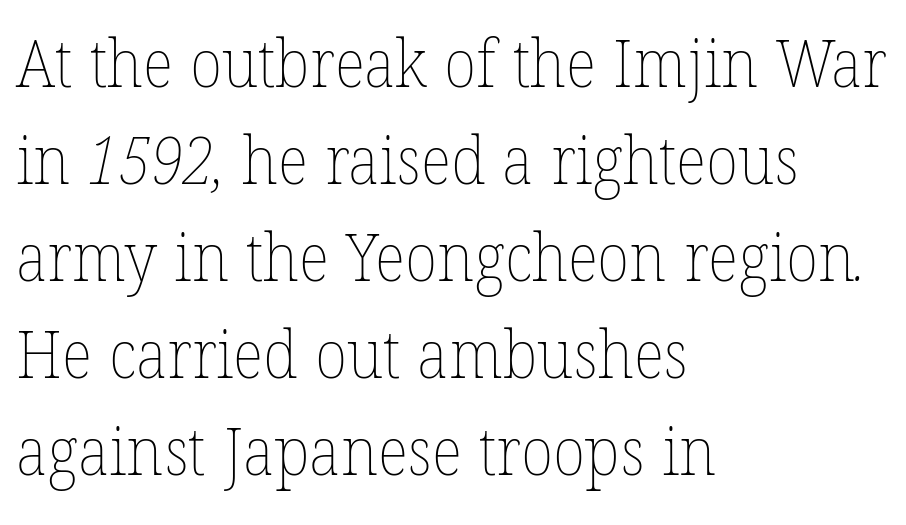
Q: Is the text bold? A: No.
Q: Is the text underlined? A: No.
Q: How is the paragraph aligned? A: Left-aligned.
Q: Is the spacing between letters normal or unusually wide? A: Normal.
Q: Is the spacing between lines tight, normal or loose? A: Normal.
Q: Width (condensed, normal, or wide)? A: Normal.
Q: Stroke contrast? A: Low.
Q: x-height? A: Medium.
Q: Monospaced? A: No.
